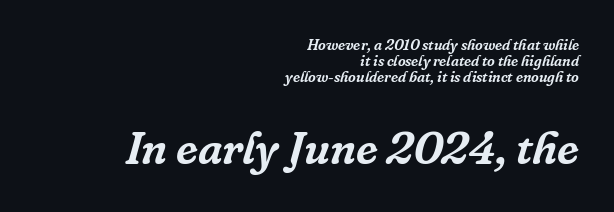
These two chunks differ in scale, with the bottom chunk taking the larger measure. In terms of letterform style, serifs are clearly present. The strip under each line holds only bare page. Rows of type sit shoulder to shoulder in the vertical direction. Tall strokes in this sample are angled rather than plumb.
